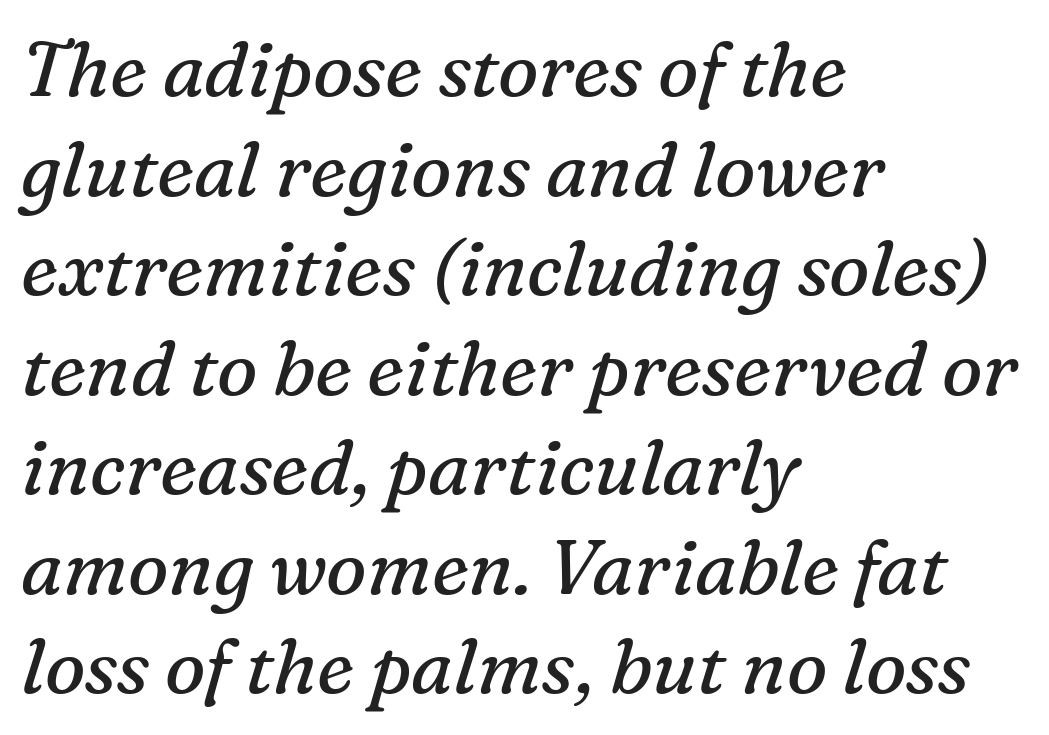
The image shows 76 px regular-weight serif type, italic (leaning right); set left-aligned, normal line spacing (1.31x), normal letter spacing, not underlined; medium stroke contrast and a medium x-height.
